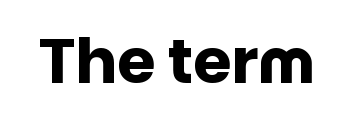
The image shows 62 px heavy sans-serif type, upright; set normal letter spacing, not underlined; low stroke contrast and a large x-height.
